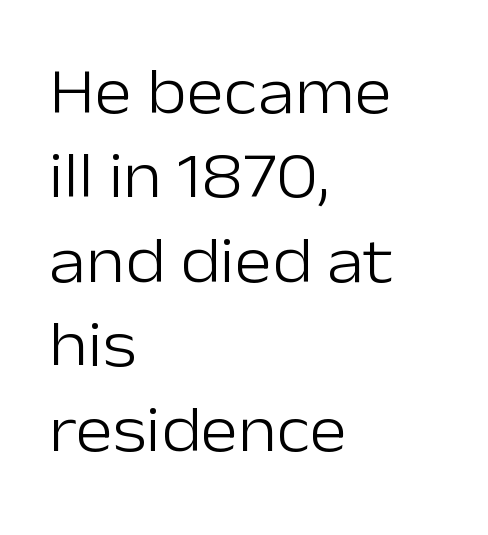
Q: Is the text bold? A: No.
Q: Is the text italic (slanted)? A: No, it is upright.
Q: Is the typeface a serif or a sans-serif typeface? A: Sans-serif.
Q: Is the text underlined? A: No.
Q: How is the paragraph aligned? A: Left-aligned.
Q: Is the spacing between letters normal or unusually wide? A: Normal.
Q: Is the spacing between lines tight, normal or loose? A: Normal.
Q: Width (condensed, normal, or wide)? A: Normal.
Q: Stroke contrast? A: Low.
Q: x-height? A: Medium.
Q: Monospaced? A: No.
